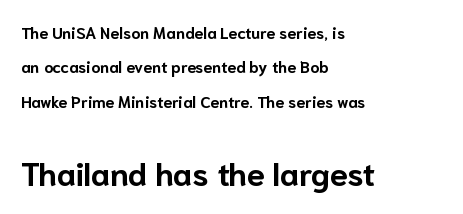
Q: Is the text bold? A: Yes.
Q: Is the text italic (slanted)? A: No, it is upright.
Q: Is the typeface a serif or a sans-serif typeface? A: Sans-serif.
Q: Is the text underlined? A: No.
Q: How is the paragraph aligned? A: Left-aligned.
Q: Is the spacing between letters normal or unusually wide? A: Normal.
Q: Is the spacing between lines tight, normal or loose? A: Loose.
Q: Which block of text is set in a larger size, the first (top) or the second (bottom)? A: The second (bottom) one.
Q: Width (condensed, normal, or wide)? A: Normal.
Q: Stroke contrast? A: Low.
Q: x-height? A: Medium.
Q: Monospaced? A: No.
